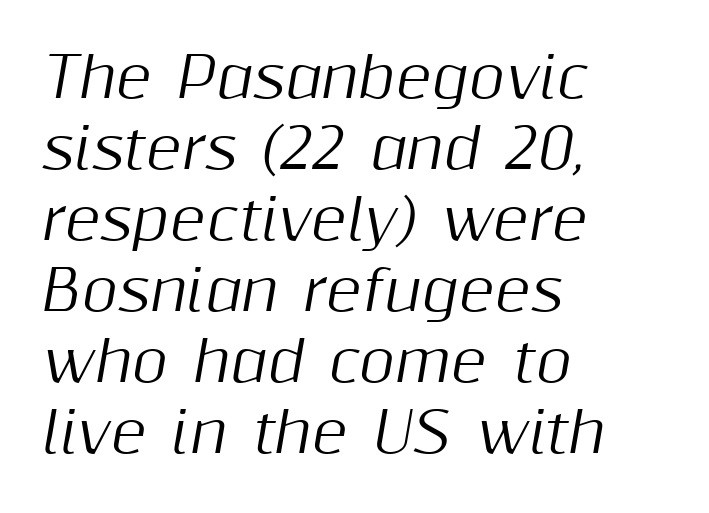
A normal amount of white space separates one row of letters from the next. In terms of posture, this sample is oblique. These lines are rendered in a variable-pitch font. Typeset ragged right — the left edge is the straight one. Underlining? Definitely not there. Caption: standard tracking, unaltered.
